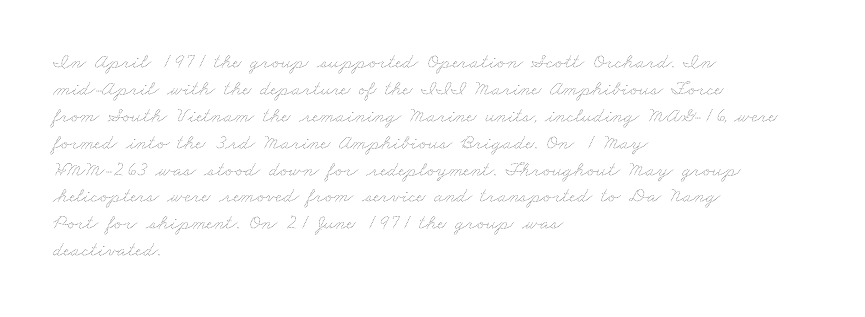
Letters have the restrained weight of plain body copy at most. The letters sit at their default tracking, neither squeezed nor spread. One-word summary of the alignment: left. Descenders hang freely into open space.
